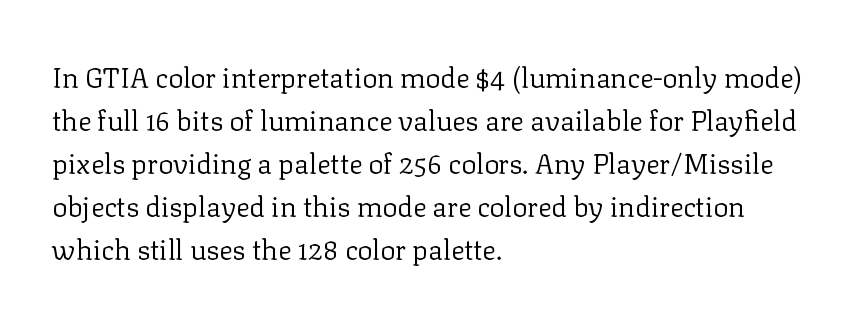
The image shows 28 px regular-weight serif type, upright; set left-aligned, normal line spacing (1.54x), normal letter spacing, not underlined; low stroke contrast and a medium x-height.
